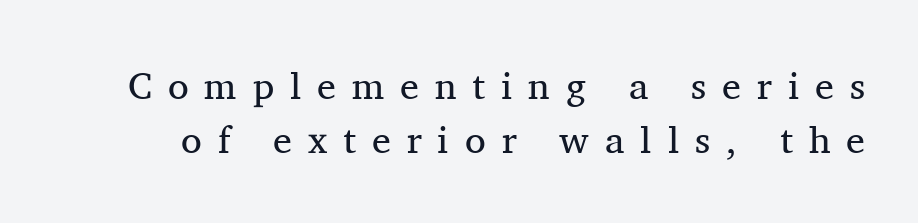
Q: Is the text bold? A: No.
Q: Is the text italic (slanted)? A: No, it is upright.
Q: Is the typeface a serif or a sans-serif typeface? A: Serif.
Q: Is the text underlined? A: No.
Q: Is the spacing between letters normal or unusually wide? A: Unusually wide.
Q: Is the spacing between lines tight, normal or loose? A: Normal.
Q: Width (condensed, normal, or wide)? A: Normal.
Q: Stroke contrast? A: Medium.
Q: x-height? A: Medium.
Q: Monospaced? A: No.
